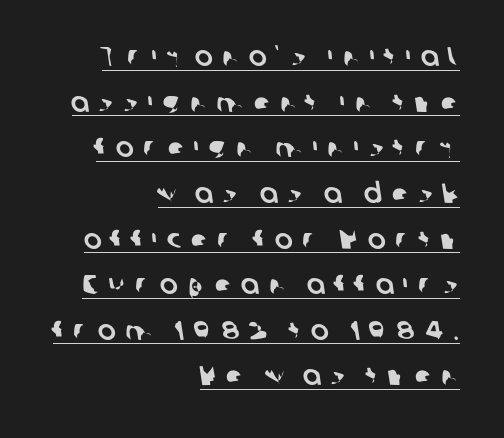
{"underline": "yes", "align": "right", "line_spacing": "normal", "line_spacing_ratio": 1.69, "letter_spacing": "wide", "letter_spacing_em": 0.35, "glyph_px": 27}
